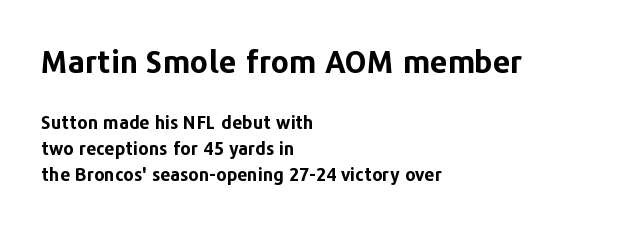
Q: Is the text bold? A: Yes.
Q: Is the text italic (slanted)? A: No, it is upright.
Q: Is the typeface a serif or a sans-serif typeface? A: Sans-serif.
Q: Is the text underlined? A: No.
Q: How is the paragraph aligned? A: Left-aligned.
Q: Is the spacing between letters normal or unusually wide? A: Normal.
Q: Is the spacing between lines tight, normal or loose? A: Normal.
Q: Which block of text is set in a larger size, the first (top) or the second (bottom)? A: The first (top) one.
Q: Width (condensed, normal, or wide)? A: Normal.
Q: Stroke contrast? A: Low.
Q: x-height? A: Medium.
Q: Monospaced? A: No.
